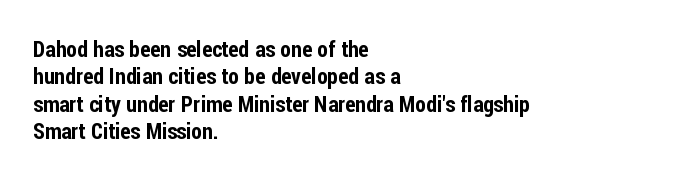
{"italic": "no", "underline": "no", "align": "left", "line_spacing": "normal", "line_spacing_ratio": 1.25, "letter_spacing": "normal", "letter_spacing_em": 0.0, "glyph_px": 22}
